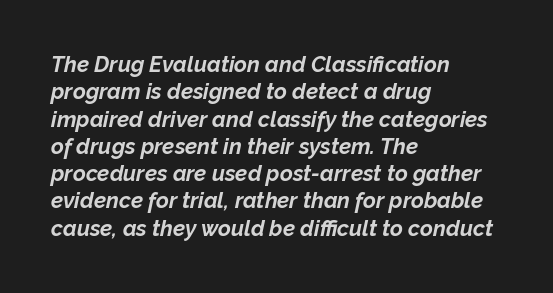
{"italic": "yes", "lean": "right", "slant_degrees": 12, "bold": "yes", "underline": "no", "align": "left", "line_spacing_ratio": 1.24, "letter_spacing": "normal", "letter_spacing_em": 0.0, "glyph_px": 22}
